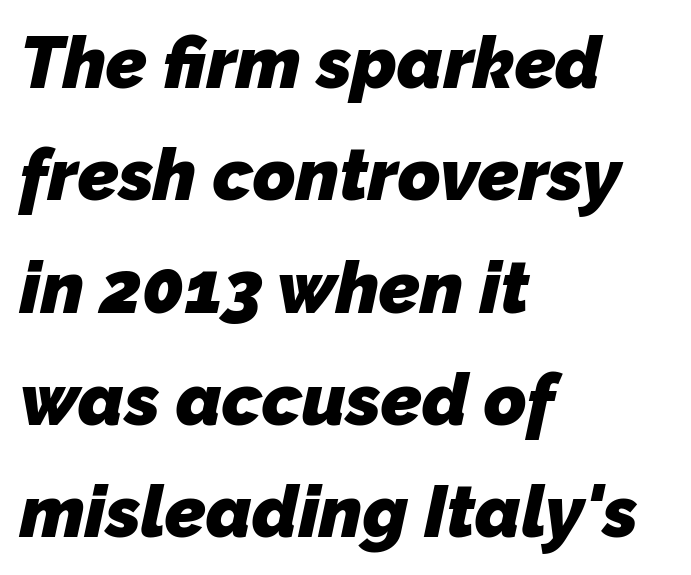
{"serif": "no", "bold": "yes", "weight": "heavy", "width": "normal", "stroke_contrast": "low", "x_height": "medium", "monospaced": "no", "underline": "no", "align": "left", "line_spacing": "normal", "line_spacing_ratio": 1.56, "letter_spacing": "normal", "letter_spacing_em": 0.0, "glyph_px": 72}
